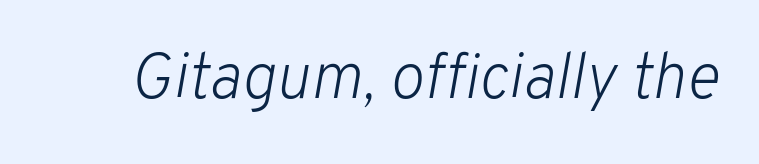
Q: Is the text bold? A: No.
Q: Is the text italic (slanted)? A: Yes, it leans right by about 10 degrees.
Q: Is the text underlined? A: No.
Q: Is the spacing between letters normal or unusually wide? A: Normal.
Q: Width (condensed, normal, or wide)? A: Normal.
Q: Stroke contrast? A: Low.
Q: x-height? A: Medium.
Q: Monospaced? A: No.
